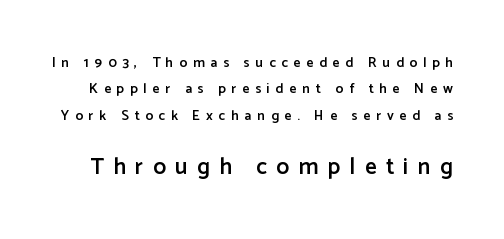
This is the in-between weight designers call semibold or demi. Top chunk: small. Bottom chunk: large. Caption: expanded tracking, letters set apart. This is the regular roman posture of the typeface. A clean baseline with only descenders dipping below it.
